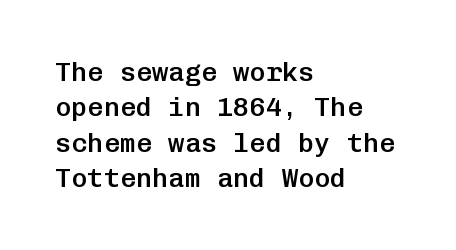
{"italic": "no", "bold": "semi", "underline": "no", "align": "left", "line_spacing": "normal", "line_spacing_ratio": 1.31, "letter_spacing": "normal", "letter_spacing_em": 0.0, "glyph_px": 27}
